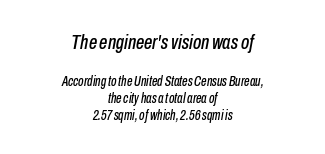
The image shows 21 px text type, italic (leaning right); set centered, line spacing 1.23x, normal letter spacing, not underlined; the first (top) block is 1.5x larger.
